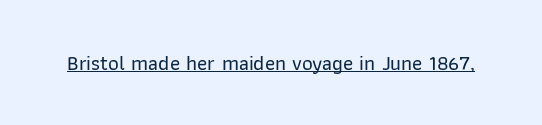
The image shows 21 px text type, upright; set normal letter spacing, underlined.
